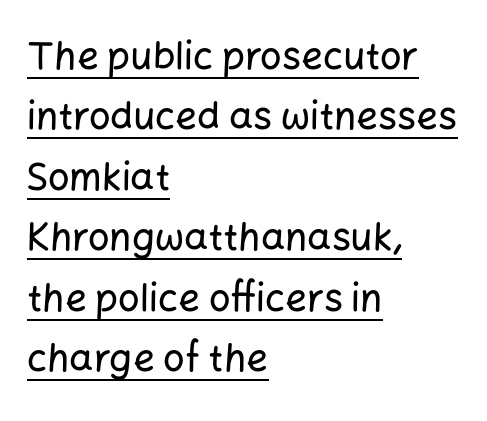
Q: Is the text italic (slanted)? A: No, it is upright.
Q: Is the typeface a serif or a sans-serif typeface? A: Sans-serif.
Q: Is the text underlined? A: Yes.
Q: How is the paragraph aligned? A: Left-aligned.
Q: Is the spacing between letters normal or unusually wide? A: Normal.
Q: Is the spacing between lines tight, normal or loose? A: Normal.
Q: Width (condensed, normal, or wide)? A: Normal.
Q: Stroke contrast? A: Low.
Q: x-height? A: Medium.
Q: Monospaced? A: No.
